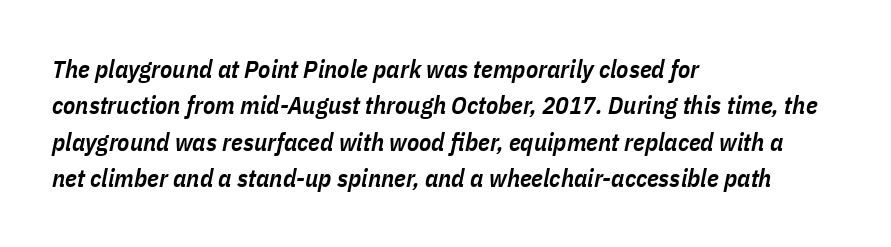
The axis of the letterforms is tilted away from vertical. No extra tracking has been applied to these lines. Is there much room between lines? A standard amount, neither cramped nor airy. Nobody drew a line under any word here.
